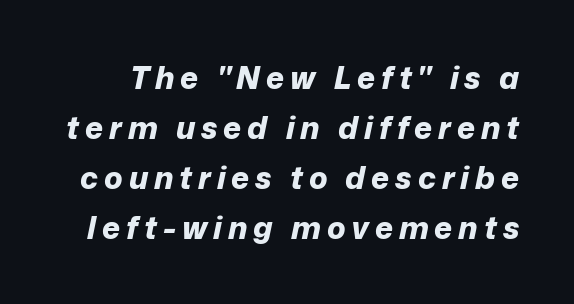
Type without underlining. A typesetter would call this leading conventional body-copy spacing. Strokes here are thick enough to call this a true bold. Designer's note — italics engaged. Do the characters align in a grid? No, the font is proportional.
